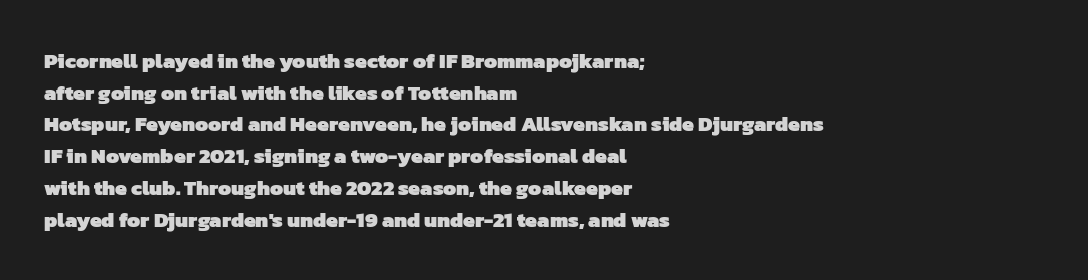
Q: Is the text bold? A: Yes.
Q: Is the text underlined? A: No.
Q: How is the paragraph aligned? A: Left-aligned.
Q: Is the spacing between letters normal or unusually wide? A: Normal.
Q: Is the spacing between lines tight, normal or loose? A: Normal.
